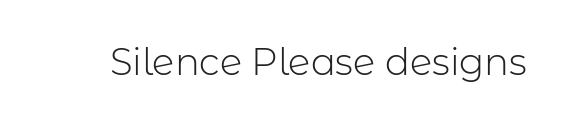
{"serif": "no", "italic": "no", "bold": "no", "weight": "light", "width": "normal", "stroke_contrast": "low", "x_height": "medium", "monospaced": "no", "underline": "no", "letter_spacing": "normal", "letter_spacing_em": 0.0, "glyph_px": 37}
